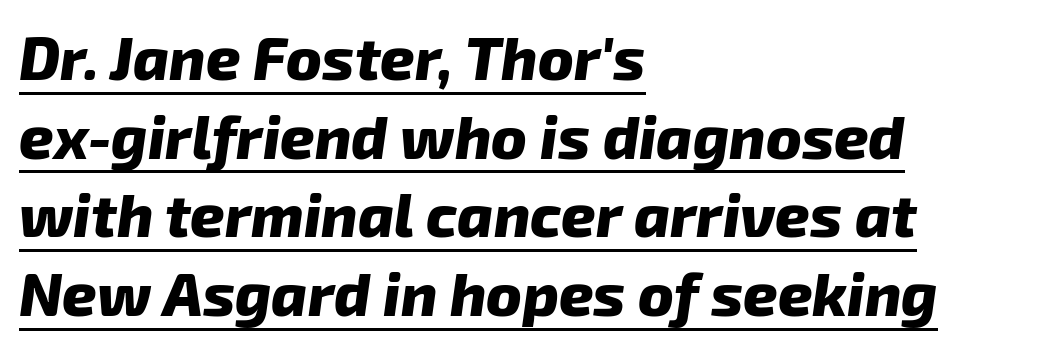
Q: Is the text bold? A: Yes.
Q: Is the typeface a serif or a sans-serif typeface? A: Sans-serif.
Q: Is the text underlined? A: Yes.
Q: How is the paragraph aligned? A: Left-aligned.
Q: Is the spacing between letters normal or unusually wide? A: Normal.
Q: Is the spacing between lines tight, normal or loose? A: Normal.
Q: Width (condensed, normal, or wide)? A: Normal.
Q: Stroke contrast? A: Low.
Q: x-height? A: Medium.
Q: Monospaced? A: No.
